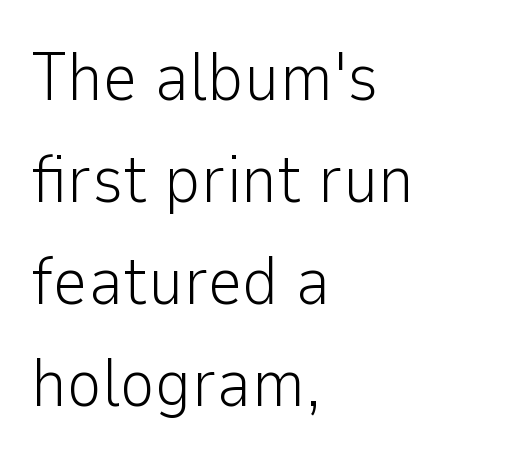
The image shows 68 px light sans-serif type, upright; set left-aligned, normal line spacing (1.5x), normal letter spacing, not underlined; low stroke contrast and a medium x-height.
